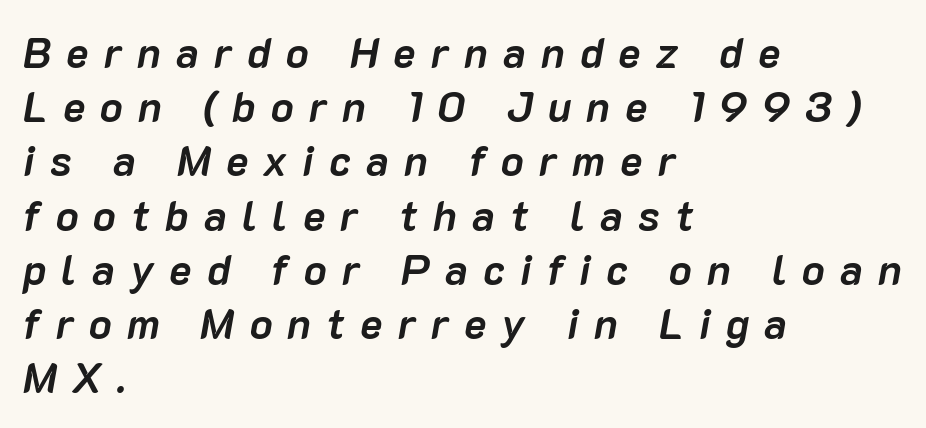
{"italic": "yes", "lean": "right", "slant_degrees": 10, "bold": "yes", "weight": "semibold", "width": "normal", "stroke_contrast": "low", "x_height": "medium", "monospaced": "no", "underline": "no", "align": "left", "line_spacing": "normal", "line_spacing_ratio": 1.29, "letter_spacing": "wide", "letter_spacing_em": 0.36, "glyph_px": 42}
